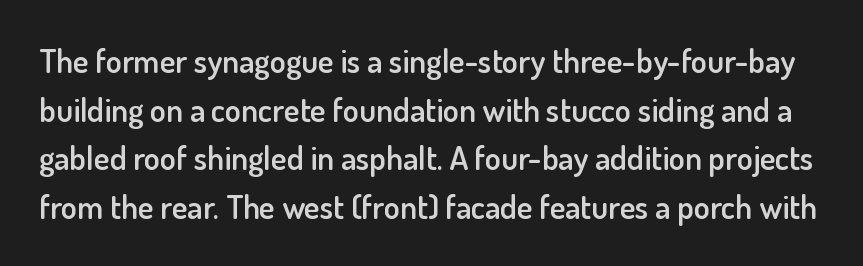
The image shows 33 px semibold sans-serif type, upright; set normal line spacing (1.47x), normal letter spacing, not underlined; low stroke contrast and a small x-height.
